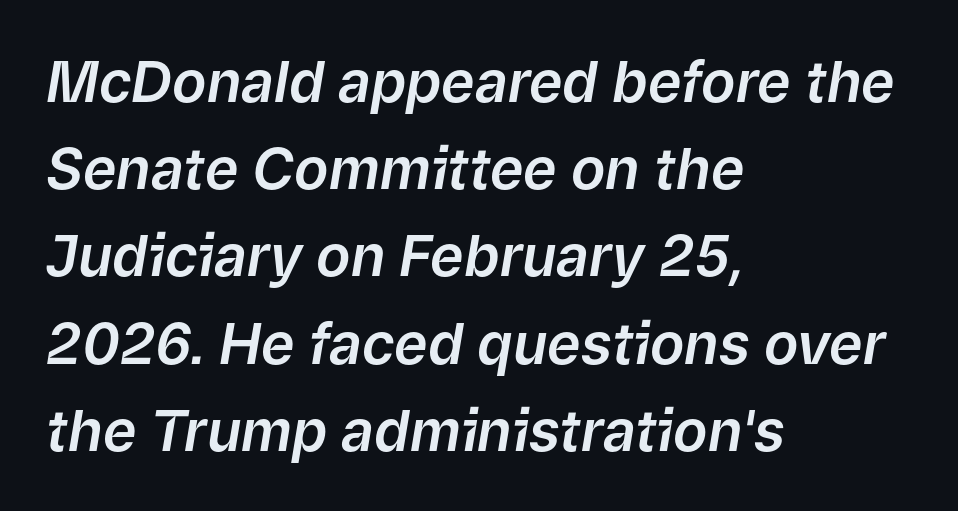
The image shows 57 px text type, italic (leaning right); set left-aligned, normal line spacing (1.53x), normal letter spacing, not underlined; low stroke contrast and a medium x-height.
